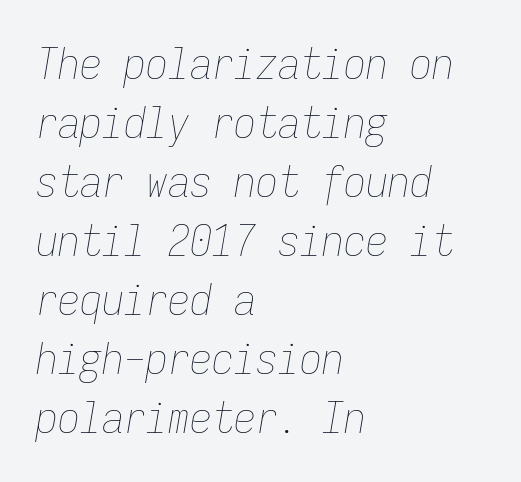
The image shows 44 px thin, condensed type, italic (leaning right), monospaced; set left-aligned, normal line spacing (1.34x), normal letter spacing, not underlined; low stroke contrast and a medium x-height.
